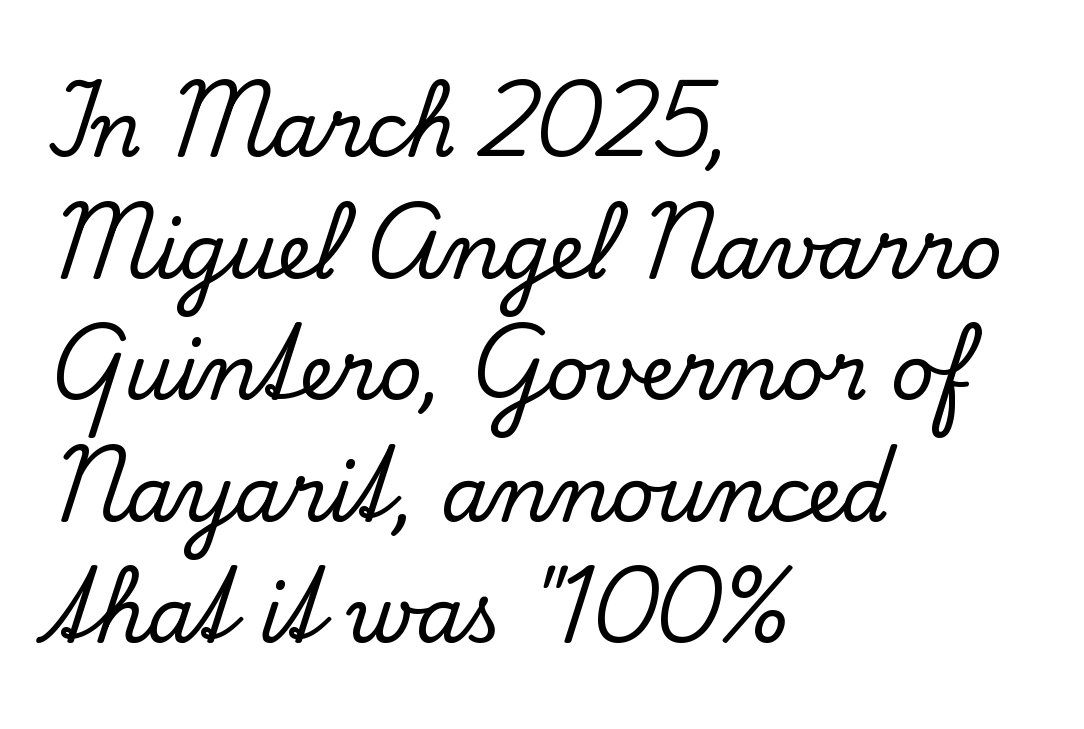
This rendering employs a face with finishing strokes, i.e., a serif. Unmarked baselines from the first word to the last. This sample keeps an unexceptional amount of space between lines. This sample has the flowing, uneven cadence of proportional lettering.
